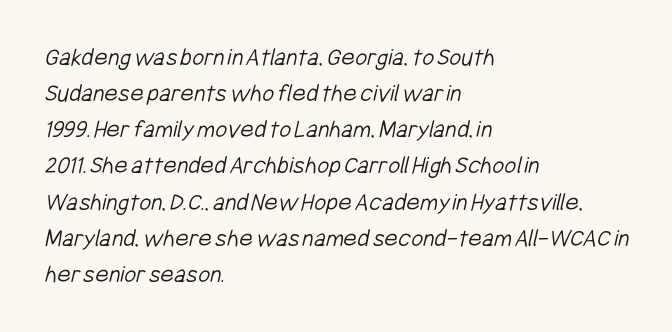
{"bold": "no", "underline": "no", "align": "left", "line_spacing": "normal", "line_spacing_ratio": 1.39, "letter_spacing": "normal", "letter_spacing_em": 0.0, "glyph_px": 26}
